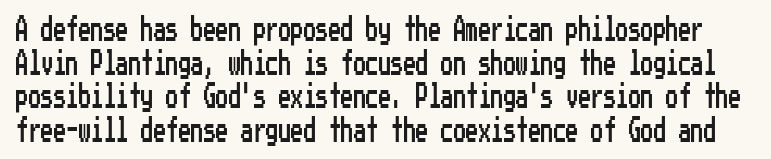
{"italic": "no", "underline": "no", "line_spacing": "normal", "line_spacing_ratio": 1.35, "letter_spacing": "normal", "letter_spacing_em": 0.0, "glyph_px": 25}
